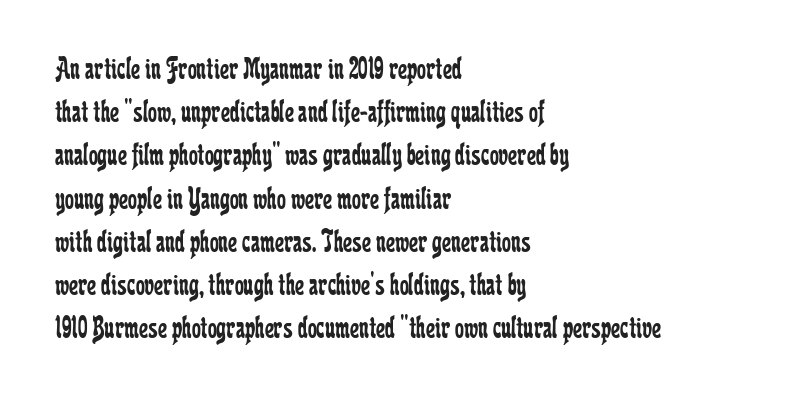
Q: Is the text bold? A: No.
Q: Is the text italic (slanted)? A: No, it is upright.
Q: Is the typeface a serif or a sans-serif typeface? A: Serif.
Q: Is the text underlined? A: No.
Q: How is the paragraph aligned? A: Left-aligned.
Q: Is the spacing between letters normal or unusually wide? A: Normal.
Q: Is the spacing between lines tight, normal or loose? A: Normal.
Q: Width (condensed, normal, or wide)? A: Condensed.
Q: Stroke contrast? A: Low.
Q: x-height? A: Medium.
Q: Monospaced? A: No.
